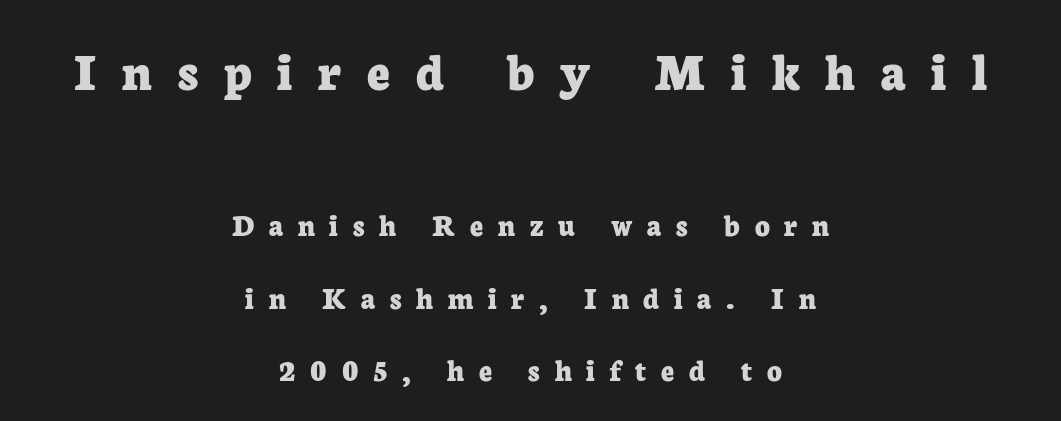
Look at the bottom of the vertical strokes: they flare into serifs here. Is the type bold? Yes — the strokes are clearly thick and heavy. Interline gaps are noticeably wide in this sample. Compare the two chunks: the upper has the greater cap height.
